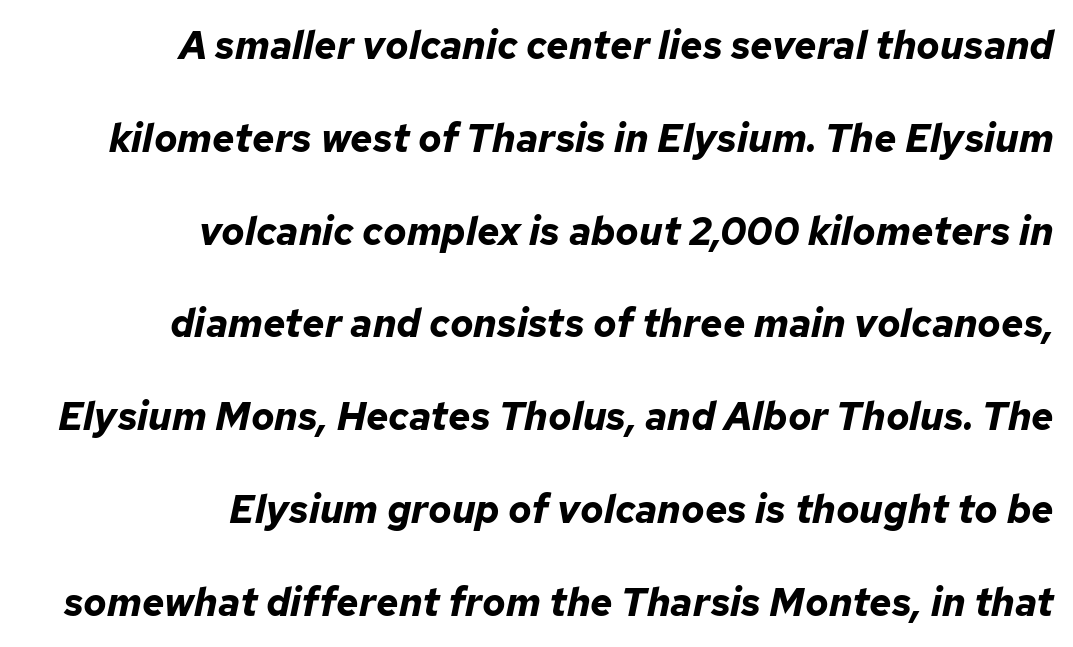
The image shows 39 px bold type, italic (leaning right); set right-aligned, loose line spacing (2.38x), normal letter spacing, not underlined; low stroke contrast and a medium x-height.
